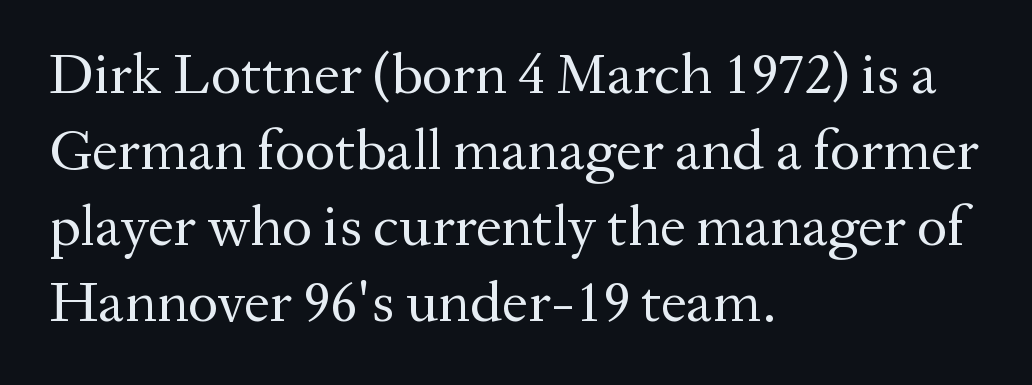
Q: Is the text bold? A: No.
Q: Is the text italic (slanted)? A: No, it is upright.
Q: Is the typeface a serif or a sans-serif typeface? A: Serif.
Q: Is the text underlined? A: No.
Q: How is the paragraph aligned? A: Left-aligned.
Q: Is the spacing between letters normal or unusually wide? A: Normal.
Q: Is the spacing between lines tight, normal or loose? A: Normal.
Q: Width (condensed, normal, or wide)? A: Normal.
Q: Stroke contrast? A: Medium.
Q: x-height? A: Medium.
Q: Monospaced? A: No.
